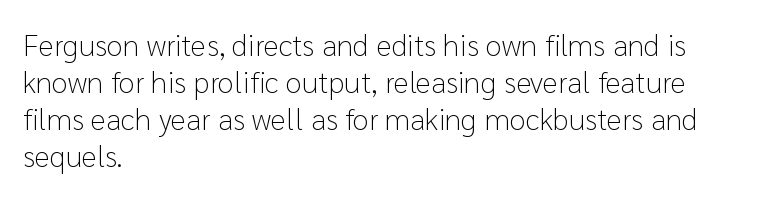
The image shows 30 px light sans-serif type, upright; set left-aligned, line spacing 1.23x, normal letter spacing, not underlined; low stroke contrast and a medium x-height.
